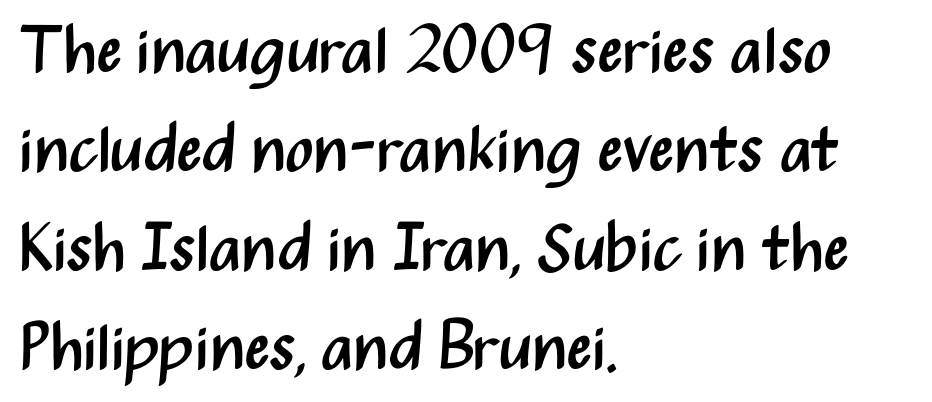
Q: Is the text bold? A: No.
Q: Is the text italic (slanted)? A: No, it is upright.
Q: Is the typeface a serif or a sans-serif typeface? A: Sans-serif.
Q: Is the text underlined? A: No.
Q: How is the paragraph aligned? A: Left-aligned.
Q: Is the spacing between letters normal or unusually wide? A: Normal.
Q: Is the spacing between lines tight, normal or loose? A: Normal.
Q: Width (condensed, normal, or wide)? A: Condensed.
Q: Stroke contrast? A: Medium.
Q: x-height? A: Medium.
Q: Monospaced? A: No.
